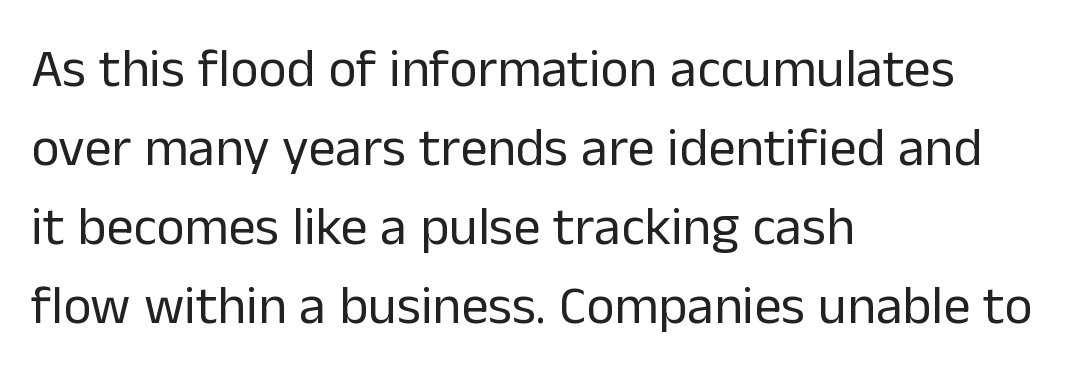
The text was rendered using a sans face with plain stroke endings. The gap between lines stays unmarked. Horizontal alignment here is leftward, the default for most running prose. Tall strokes in this sample are plumb rather than angled.
